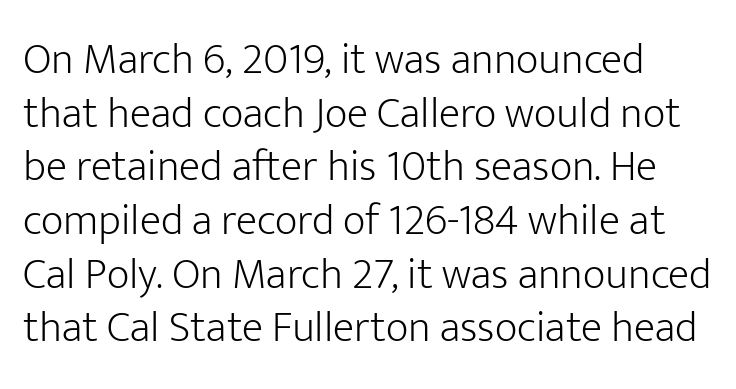
Posture: upright roman. I'd call this a sans setting — the letters go barefoot. Beneath every word, the page is bare. Ink coverage per letter is moderate at most. This rendering leaves character spacing at its baseline value.
